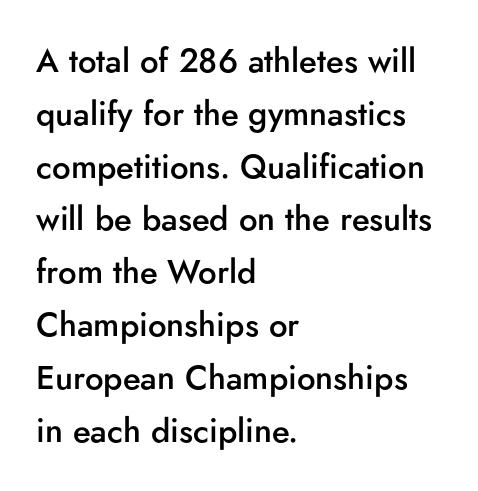
The image shows 33 px semibold sans-serif type, upright; set left-aligned, normal line spacing (1.6x), normal letter spacing, not underlined; low stroke contrast and a small x-height.
